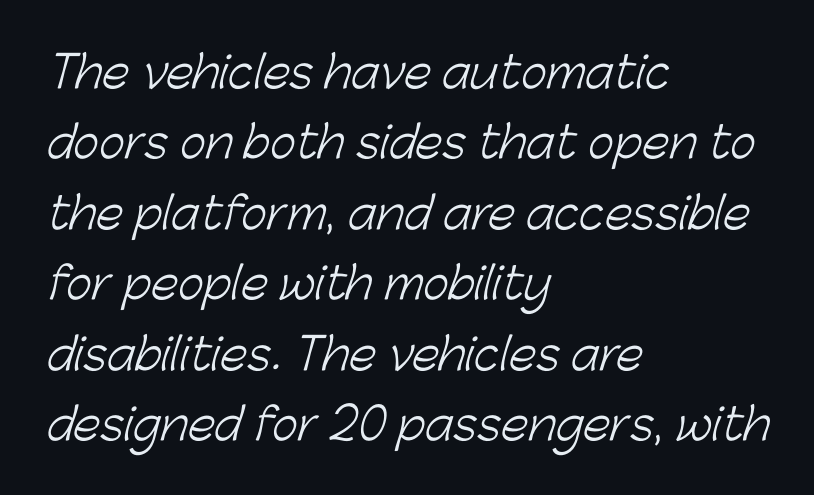
{"serif": "no", "bold": "no", "weight": "light", "width": "normal", "stroke_contrast": "low", "x_height": "medium", "monospaced": "no", "underline": "no", "align": "left", "line_spacing": "normal", "line_spacing_ratio": 1.6, "letter_spacing": "normal", "letter_spacing_em": 0.0, "glyph_px": 44}
